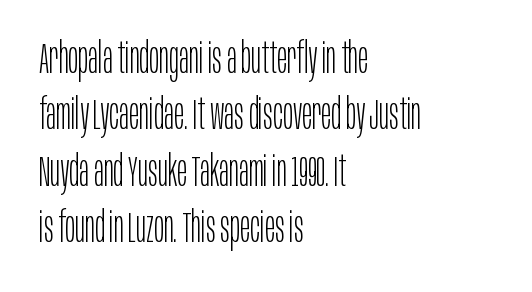
Q: Is the text bold? A: No.
Q: Is the text italic (slanted)? A: No, it is upright.
Q: Is the typeface a serif or a sans-serif typeface? A: Sans-serif.
Q: Is the text underlined? A: No.
Q: How is the paragraph aligned? A: Left-aligned.
Q: Is the spacing between letters normal or unusually wide? A: Normal.
Q: Is the spacing between lines tight, normal or loose? A: Normal.
Q: Width (condensed, normal, or wide)? A: Condensed.
Q: Stroke contrast? A: Low.
Q: x-height? A: Large.
Q: Monospaced? A: No.
